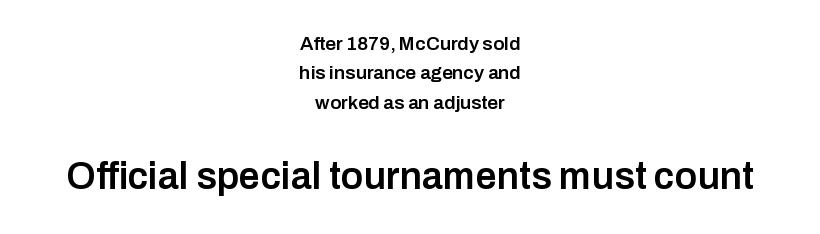
{"serif": "no", "italic": "no", "bold": "semi", "weight": "semibold", "width": "normal", "stroke_contrast": "low", "x_height": "medium", "monospaced": "no", "underline": "no", "align": "center", "line_spacing": "normal", "line_spacing_ratio": 1.54, "letter_spacing": "normal", "letter_spacing_em": 0.0, "larger_block": "second", "size_ratio": 2.0, "glyph_px": 38}
